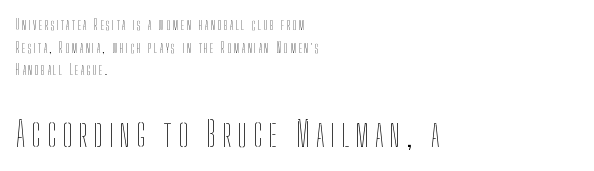
Q: Is the text bold? A: No.
Q: Is the text italic (slanted)? A: No, it is upright.
Q: Is the text underlined? A: No.
Q: How is the paragraph aligned? A: Left-aligned.
Q: Is the spacing between lines tight, normal or loose? A: Normal.
Q: Which block of text is set in a larger size, the first (top) or the second (bottom)? A: The second (bottom) one.
Q: Width (condensed, normal, or wide)? A: Condensed.
Q: Stroke contrast? A: Low.
Q: x-height? A: Medium.
Q: Monospaced? A: No.
